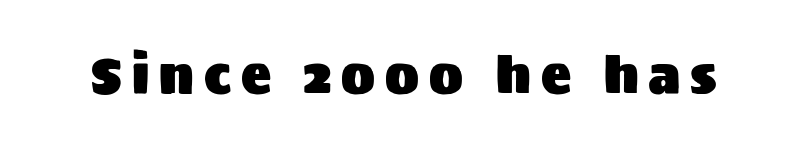
Tracking value appears strongly positive — letters spread wide. These lines were composed using upright roman letters. Clear beneath every line of the passage. A typesetter would call this proportional, since set widths differ per character.
